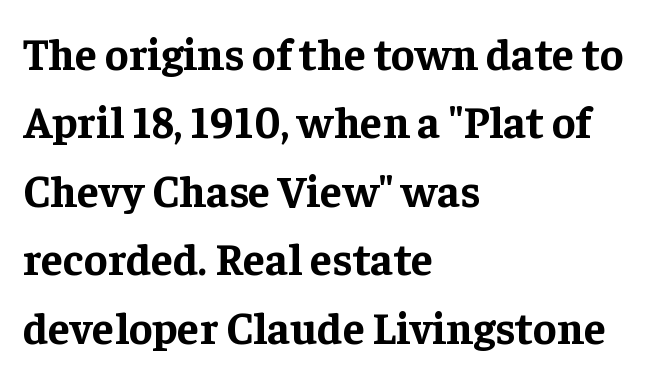
The image shows 45 px bold serif type, upright; set left-aligned, normal line spacing (1.52x), normal letter spacing, not underlined; low stroke contrast and a medium x-height.
